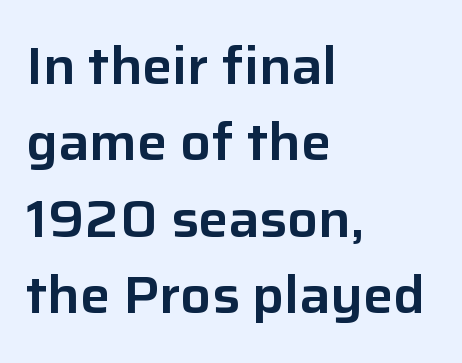
Line starts are locked; line ends wander. Vertically, the passage feels balanced, rows spaced as you'd expect. In terms of letterform style, serifs are entirely absent. These lines were composed using upright roman letters. Default kerning and tracking; the words read as compact shapes.
